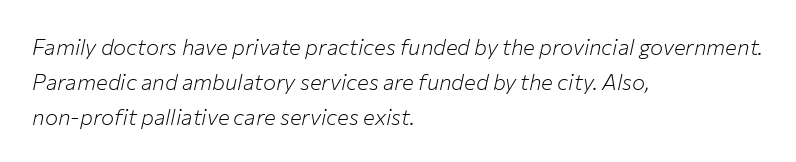
Italic? Definitely — the glyphs are oblique. Summary of weight: not heavy and not bold. Any mark beneath the type? The region is blank. Short and long lines alike share a common starting point at left.
